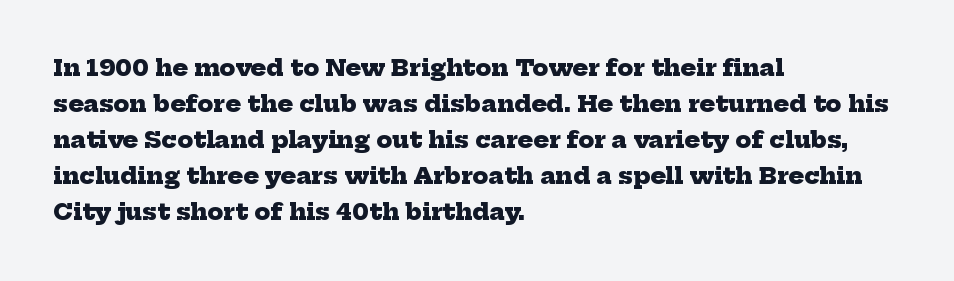
Q: Is the text bold? A: Yes.
Q: Is the text underlined? A: No.
Q: How is the paragraph aligned? A: Left-aligned.
Q: Is the spacing between letters normal or unusually wide? A: Normal.
Q: Is the spacing between lines tight, normal or loose? A: Normal.
